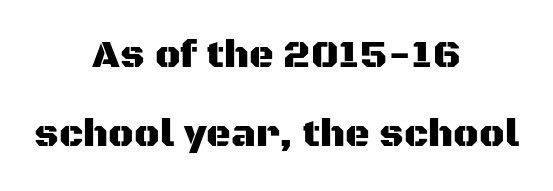
Q: Is the text italic (slanted)? A: No, it is upright.
Q: Is the typeface a serif or a sans-serif typeface? A: Sans-serif.
Q: Is the text underlined? A: No.
Q: How is the paragraph aligned? A: Centered.
Q: Is the spacing between letters normal or unusually wide? A: Normal.
Q: Is the spacing between lines tight, normal or loose? A: Loose.
Q: Width (condensed, normal, or wide)? A: Normal.
Q: Stroke contrast? A: Medium.
Q: x-height? A: Large.
Q: Monospaced? A: No.
